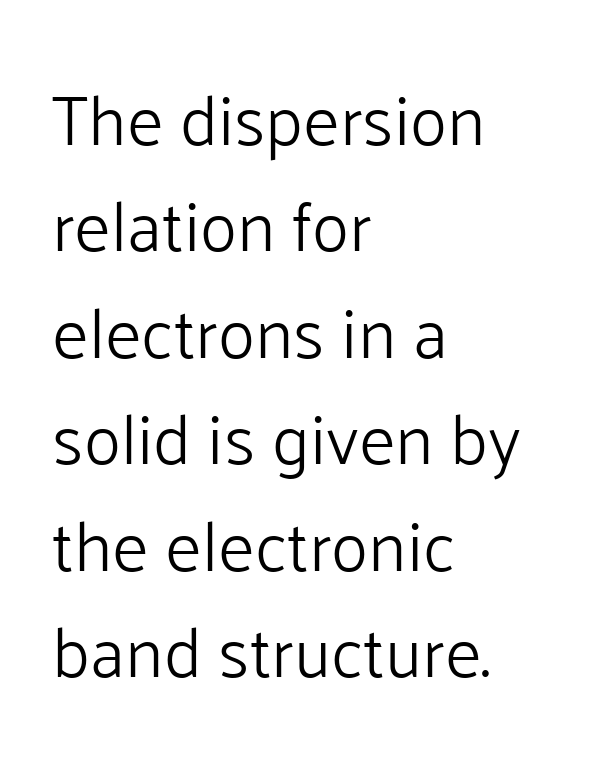
Q: Is the text bold? A: No.
Q: Is the text italic (slanted)? A: No, it is upright.
Q: Is the typeface a serif or a sans-serif typeface? A: Sans-serif.
Q: Is the text underlined? A: No.
Q: How is the paragraph aligned? A: Left-aligned.
Q: Is the spacing between letters normal or unusually wide? A: Normal.
Q: Is the spacing between lines tight, normal or loose? A: Normal.
Q: Width (condensed, normal, or wide)? A: Normal.
Q: Stroke contrast? A: Low.
Q: x-height? A: Medium.
Q: Monospaced? A: No.
